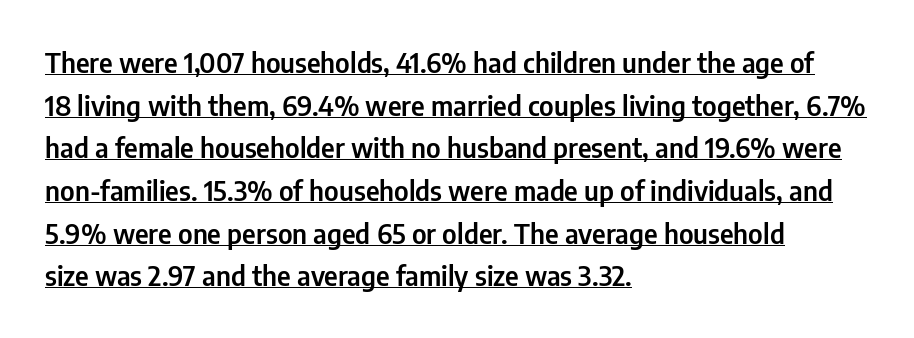
{"italic": "no", "underline": "yes", "align": "left", "line_spacing": "normal", "line_spacing_ratio": 1.58, "letter_spacing": "normal", "letter_spacing_em": 0.0, "glyph_px": 27}
